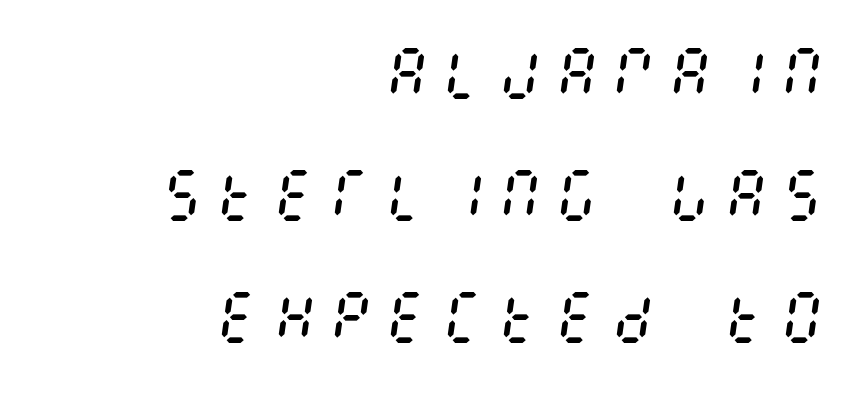
The image shows 57 px regular-weight, condensed type, italic (leaning right); set right-aligned, loose line spacing (2.14x), not underlined; medium stroke contrast and a large x-height.
